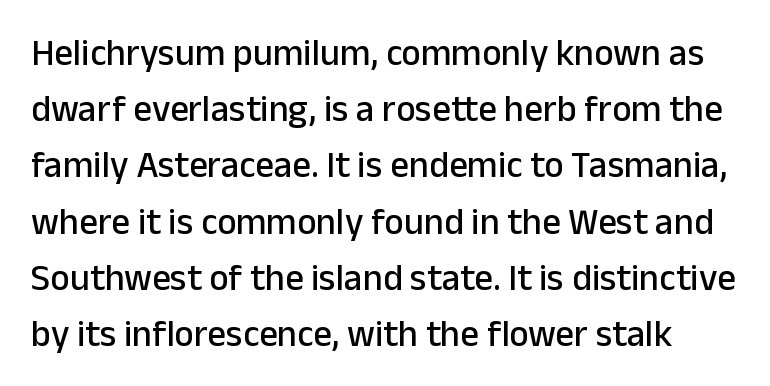
Q: Is the text italic (slanted)? A: No, it is upright.
Q: Is the typeface a serif or a sans-serif typeface? A: Sans-serif.
Q: Is the text underlined? A: No.
Q: Is the spacing between letters normal or unusually wide? A: Normal.
Q: Is the spacing between lines tight, normal or loose? A: Normal.
Q: Width (condensed, normal, or wide)? A: Normal.
Q: Stroke contrast? A: Low.
Q: x-height? A: Medium.
Q: Monospaced? A: No.
